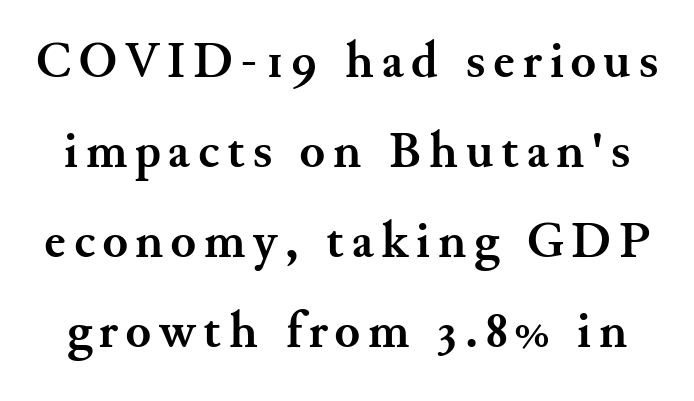
The image shows 52 px semibold serif type, upright; set line spacing 1.73x, not underlined; medium stroke contrast and a small x-height.
